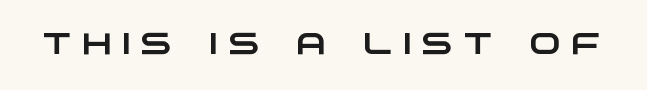
The image shows 30 px wide sans-serif type; set unusually wide letter spacing (+0.34 em), not underlined; low stroke contrast and a large x-height.
